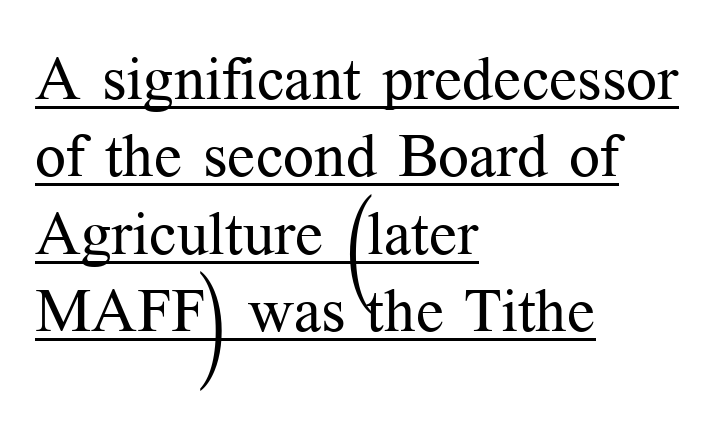
Inter-character spacing is left at the font's built-in metrics. These lines stack with their left ends in a neat column. Each stroke keeps to a modest, everyday thickness or less. What decoration does the sample have? An underline. Upright lettering throughout.
